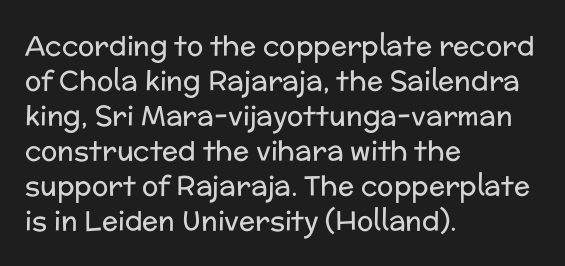
The image shows 27 px text type, upright; set left-aligned, normal line spacing (1.3x), normal letter spacing, not underlined.
